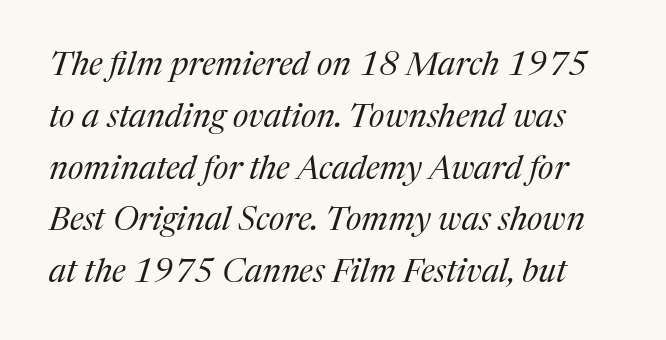
The image shows 33 px regular-weight serif type, italic (leaning right); set normal line spacing (1.57x), normal letter spacing, not underlined; medium stroke contrast and a medium x-height.
